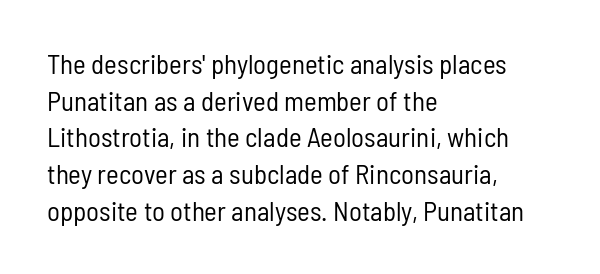
The image shows 27 px text type, upright; set left-aligned, normal line spacing (1.36x), normal letter spacing, not underlined.
